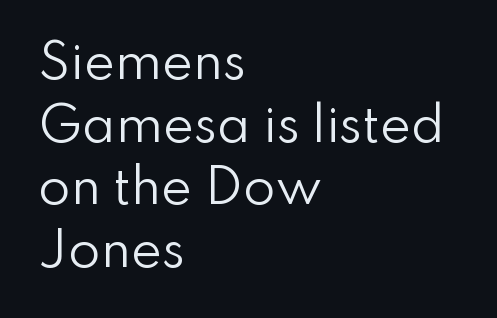
Q: Is the text bold? A: No.
Q: Is the text italic (slanted)? A: No, it is upright.
Q: Is the typeface a serif or a sans-serif typeface? A: Sans-serif.
Q: Is the text underlined? A: No.
Q: How is the paragraph aligned? A: Left-aligned.
Q: Is the spacing between letters normal or unusually wide? A: Normal.
Q: Is the spacing between lines tight, normal or loose? A: Normal.
Q: Width (condensed, normal, or wide)? A: Normal.
Q: Stroke contrast? A: Low.
Q: x-height? A: Small.
Q: Monospaced? A: No.
